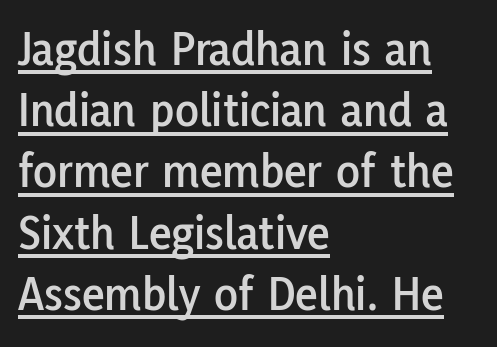
Q: Is the text italic (slanted)? A: No, it is upright.
Q: Is the typeface a serif or a sans-serif typeface? A: Sans-serif.
Q: Is the text underlined? A: Yes.
Q: How is the paragraph aligned? A: Left-aligned.
Q: Is the spacing between letters normal or unusually wide? A: Normal.
Q: Is the spacing between lines tight, normal or loose? A: Normal.
Q: Width (condensed, normal, or wide)? A: Normal.
Q: Stroke contrast? A: Low.
Q: x-height? A: Medium.
Q: Monospaced? A: No.
